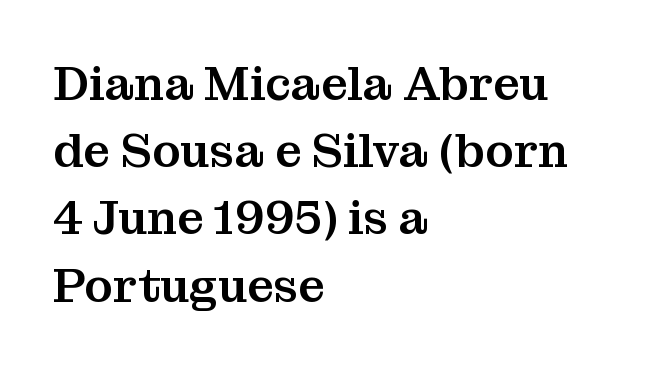
{"serif": "yes", "italic": "no", "width": "normal", "stroke_contrast": "medium", "x_height": "medium", "monospaced": "no", "underline": "no", "align": "left", "line_spacing": "normal", "line_spacing_ratio": 1.43, "letter_spacing": "normal", "letter_spacing_em": 0.0, "glyph_px": 47}
